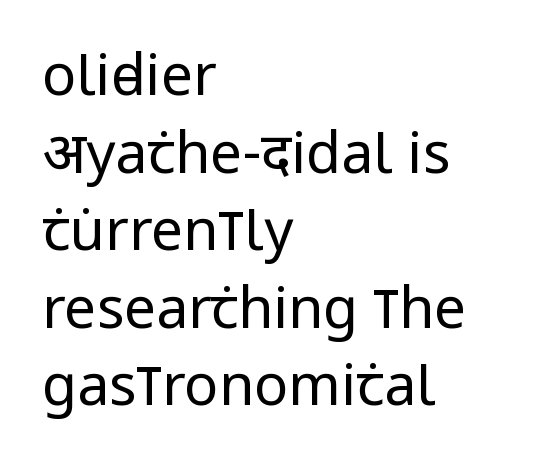
The image shows 57 px regular-weight, condensed sans-serif type, upright; set left-aligned, normal line spacing (1.36x), normal letter spacing, not underlined; low stroke contrast and a large x-height.
